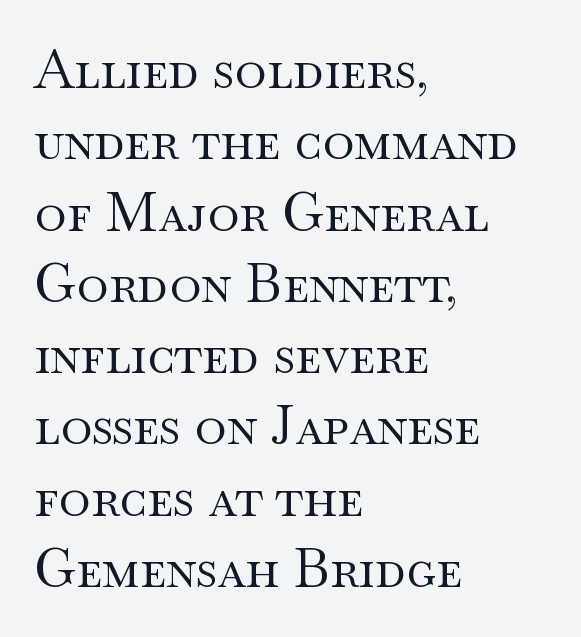
The line texture is even and compact thanks to regular tracking. Type style note: has serifs. Quick note: interline space is typical. The typesetter chose a ragged-right arrangement here.
